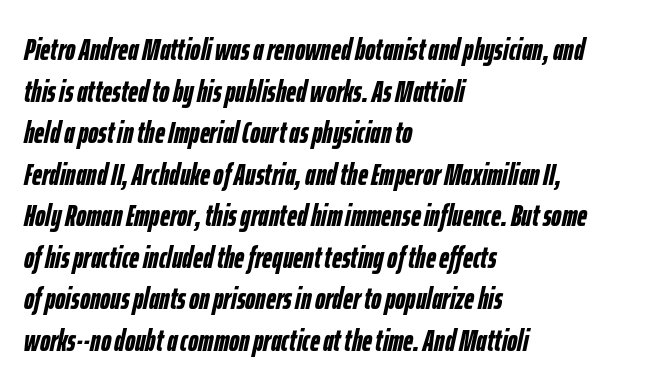
Characters are canted at an angle relative to the baseline's perpendicular. Horizontal alignment here is leftward, the default for most running prose. The face used here is proportionally spaced, like ordinary book or web type. Compared with typical body copy, the letter spacing here is the same. The vertical gap from one line to the next is medium. The string is rendered with underlining switched off.
